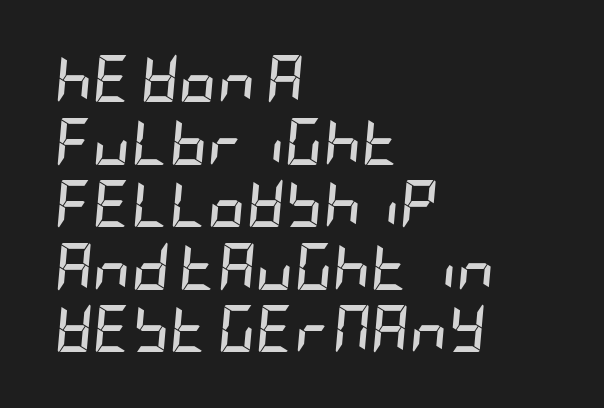
Q: Is the text bold? A: Yes.
Q: Is the text italic (slanted)? A: Yes, it leans right by about 5 degrees.
Q: Is the text underlined? A: No.
Q: How is the paragraph aligned? A: Left-aligned.
Q: Is the spacing between letters normal or unusually wide? A: Normal.
Q: Is the spacing between lines tight, normal or loose? A: Normal.
Q: Width (condensed, normal, or wide)? A: Condensed.
Q: Stroke contrast? A: Low.
Q: x-height? A: Large.
